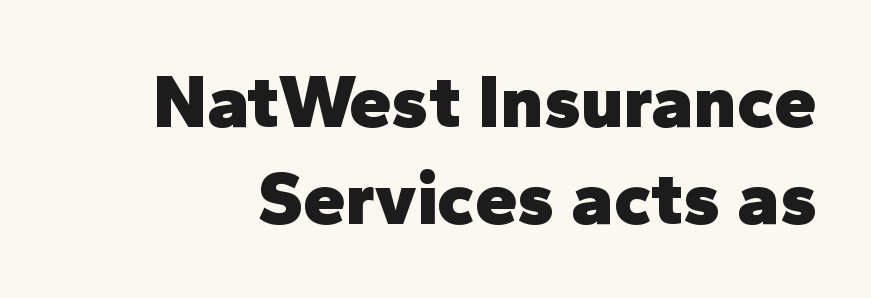
Q: Is the text bold? A: Yes.
Q: Is the text italic (slanted)? A: No, it is upright.
Q: Is the typeface a serif or a sans-serif typeface? A: Sans-serif.
Q: Is the text underlined? A: No.
Q: Is the spacing between letters normal or unusually wide? A: Normal.
Q: Is the spacing between lines tight, normal or loose? A: Normal.
Q: Width (condensed, normal, or wide)? A: Normal.
Q: Stroke contrast? A: Low.
Q: x-height? A: Medium.
Q: Monospaced? A: No.
